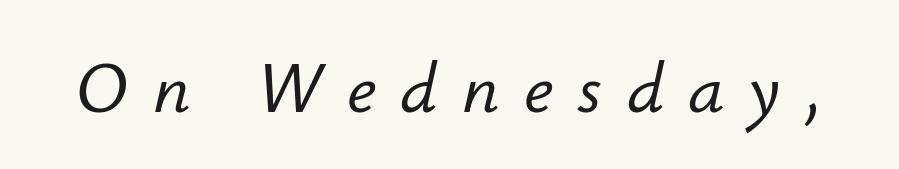
The image shows 72 px text type, italic (leaning right); set unusually wide letter spacing (+0.34 em), not underlined; low stroke contrast and a small x-height.
